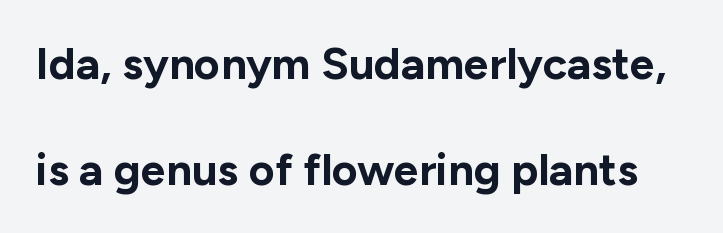
{"serif": "no", "italic": "no", "bold": "yes", "weight": "bold", "width": "normal", "stroke_contrast": "low", "x_height": "medium", "monospaced": "no", "underline": "no", "line_spacing": "loose", "line_spacing_ratio": 2.35, "letter_spacing": "normal", "letter_spacing_em": 0.0, "glyph_px": 45}
